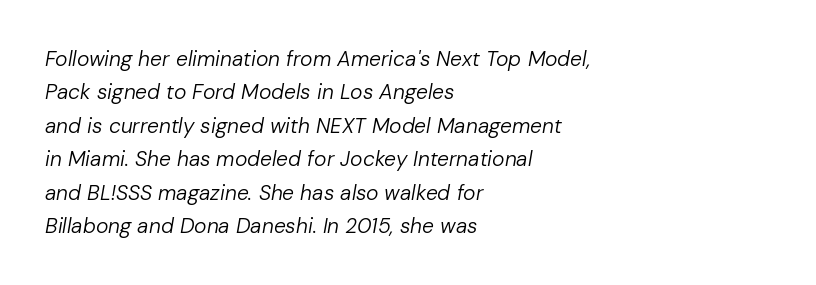
Default kerning and tracking; the words read as compact shapes. The glyphs are unaccompanied by any horizontal stroke below them. No extra ink here — the face is not bold. This sample keeps an unexceptional amount of space between lines. The passage shown leans; its letterforms are oblique.
